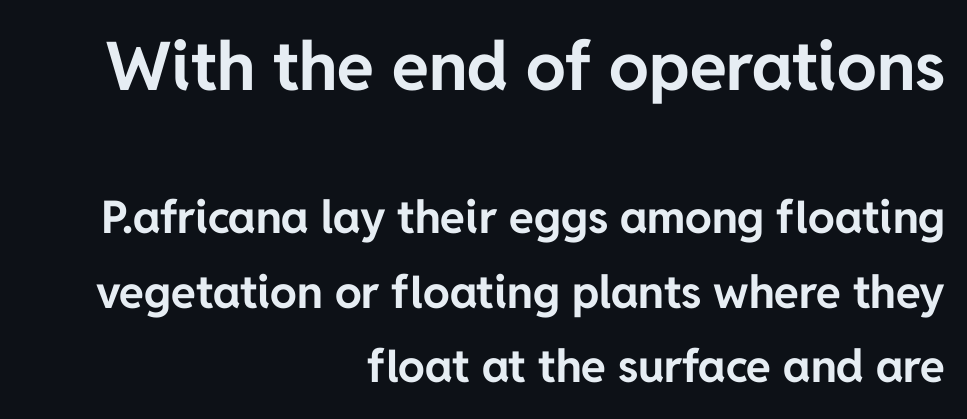
{"serif": "no", "italic": "no", "bold": "yes", "weight": "bold", "width": "normal", "stroke_contrast": "low", "x_height": "medium", "monospaced": "no", "underline": "no", "align": "right", "line_spacing": "normal", "line_spacing_ratio": 1.66, "letter_spacing": "normal", "letter_spacing_em": 0.0, "larger_block": "first", "size_ratio": 1.49, "glyph_px": 67}
